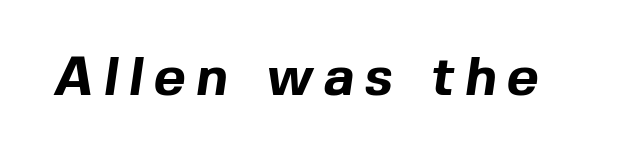
Q: Is the text bold? A: Yes.
Q: Is the typeface a serif or a sans-serif typeface? A: Sans-serif.
Q: Is the text underlined? A: No.
Q: Width (condensed, normal, or wide)? A: Normal.
Q: x-height? A: Medium.
Q: Monospaced? A: No.
